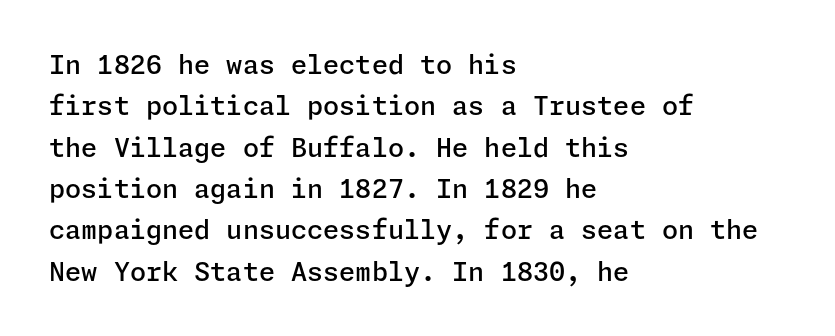
{"italic": "no", "bold": "semi", "underline": "no", "align": "left", "line_spacing": "normal", "line_spacing_ratio": 1.59, "letter_spacing": "normal", "letter_spacing_em": 0.0, "glyph_px": 26}
